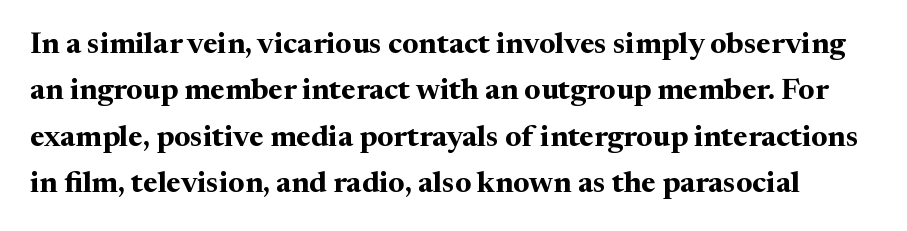
The image shows 30 px bold serif type, upright; set normal line spacing (1.55x), normal letter spacing, not underlined; medium stroke contrast and a medium x-height.
